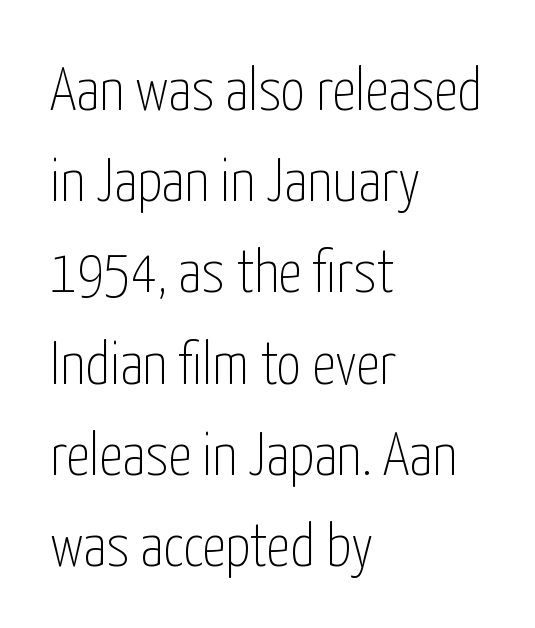
{"serif": "no", "italic": "no", "bold": "no", "weight": "thin", "width": "condensed", "stroke_contrast": "low", "x_height": "medium", "monospaced": "no", "underline": "no", "align": "left", "line_spacing": "normal", "line_spacing_ratio": 1.52, "letter_spacing": "normal", "letter_spacing_em": 0.0, "glyph_px": 60}
